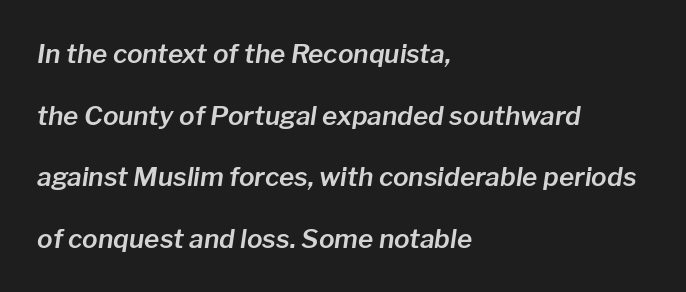
Q: Is the text italic (slanted)? A: Yes, it leans right by about 8 degrees.
Q: Is the text underlined? A: No.
Q: How is the paragraph aligned? A: Left-aligned.
Q: Is the spacing between letters normal or unusually wide? A: Normal.
Q: Is the spacing between lines tight, normal or loose? A: Loose.
